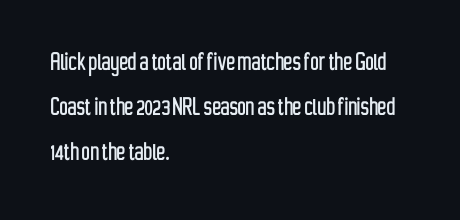
Posture: vertical. Here the designer chose a conventional face with non-uniform glyph widths. The passage is arranged the way most books set body copy — flush left. These lines keep a tight, regular rhythm from letter to letter. Horizontal bands of white between lines are of average thickness.
